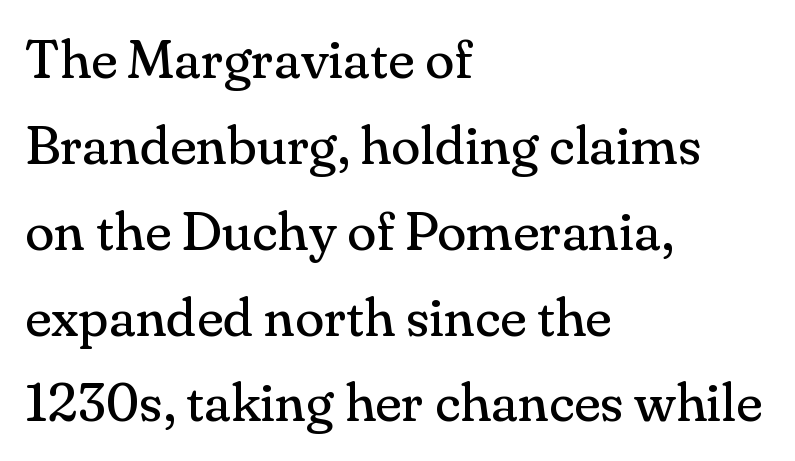
The image shows 54 px regular-weight serif type, upright; set left-aligned, normal line spacing (1.59x), normal letter spacing, not underlined; medium stroke contrast and a small x-height.
